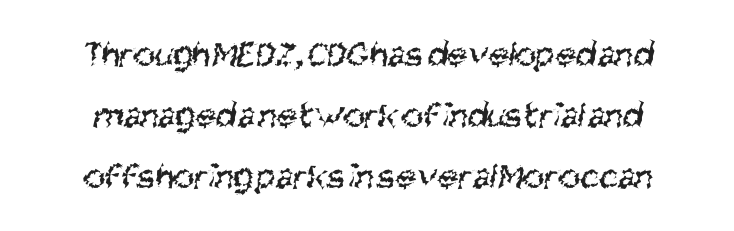
Q: Is the text bold? A: No.
Q: Is the typeface a serif or a sans-serif typeface? A: Sans-serif.
Q: Is the text underlined? A: No.
Q: Is the spacing between letters normal or unusually wide? A: Normal.
Q: Is the spacing between lines tight, normal or loose? A: Normal.
Q: Width (condensed, normal, or wide)? A: Condensed.
Q: Stroke contrast? A: Medium.
Q: x-height? A: Large.
Q: Monospaced? A: No.
